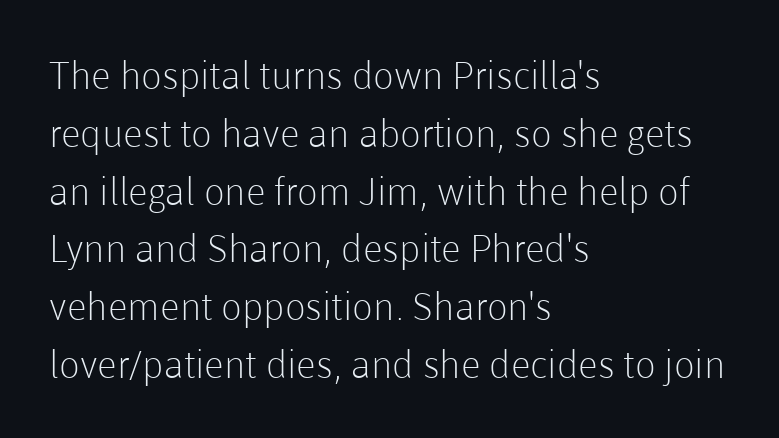
The image shows 38 px light sans-serif type, upright; set left-aligned, normal line spacing (1.52x), normal letter spacing, not underlined; low stroke contrast and a medium x-height.
